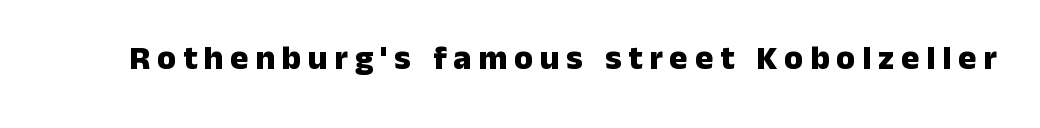
Q: Is the text bold? A: Yes.
Q: Is the text italic (slanted)? A: No, it is upright.
Q: Is the typeface a serif or a sans-serif typeface? A: Sans-serif.
Q: Is the text underlined? A: No.
Q: Is the spacing between letters normal or unusually wide? A: Unusually wide.
Q: Width (condensed, normal, or wide)? A: Normal.
Q: Stroke contrast? A: Low.
Q: x-height? A: Medium.
Q: Monospaced? A: No.
